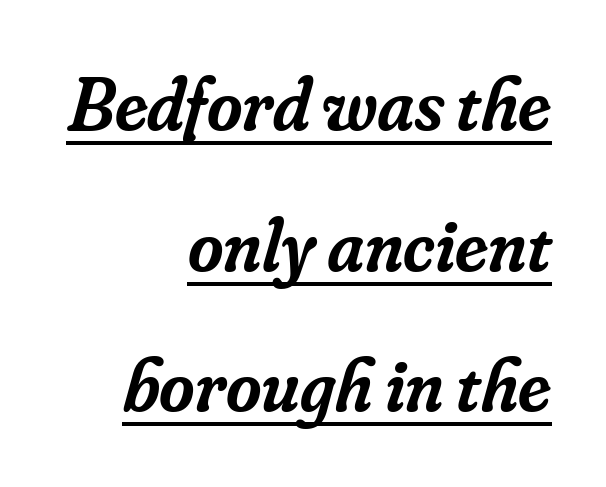
There's an unmistakable incline to the writing here. Check where the strokes stop: tiny serifs finish them off. Compared with an ordinary text face, these strokes are moderately heavier — a semibold. Students, note that the glyphs here touch the page at normal intervals.
